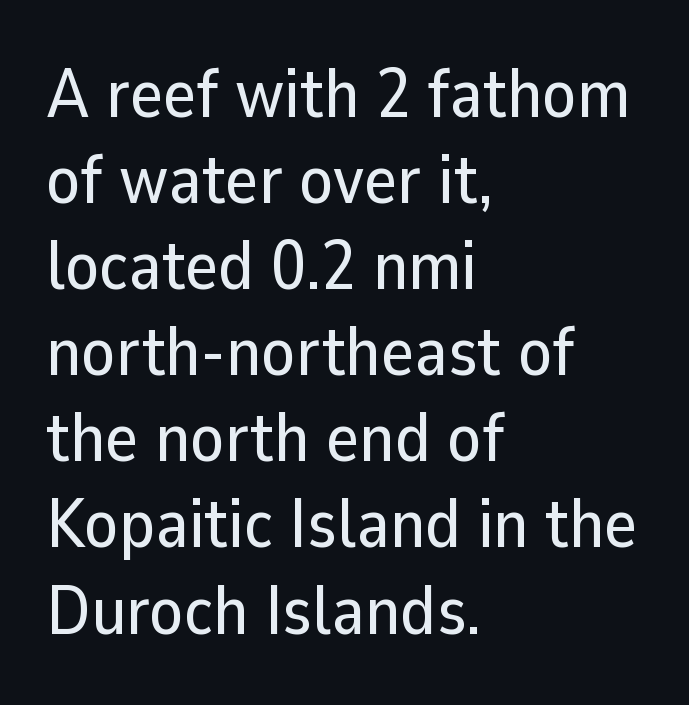
{"serif": "no", "italic": "no", "width": "normal", "stroke_contrast": "low", "x_height": "medium", "monospaced": "no", "underline": "no", "align": "left", "line_spacing_ratio": 1.23, "letter_spacing": "normal", "letter_spacing_em": 0.0, "glyph_px": 70}
